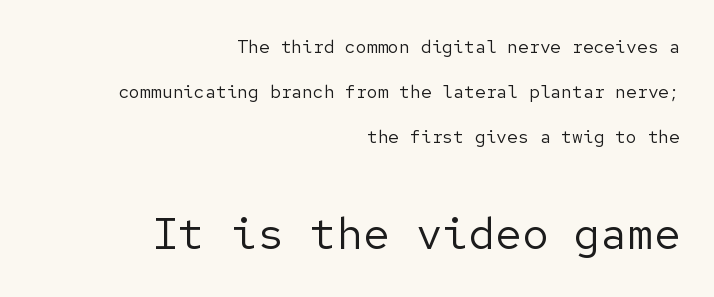
{"serif": "no", "italic": "no", "bold": "no", "weight": "regular", "width": "normal", "stroke_contrast": "low", "x_height": "medium", "underline": "no", "align": "right", "line_spacing": "loose", "line_spacing_ratio": 2.49, "letter_spacing": "normal", "letter_spacing_em": 0.0, "larger_block": "second", "size_ratio": 2.44, "glyph_px": 44}
